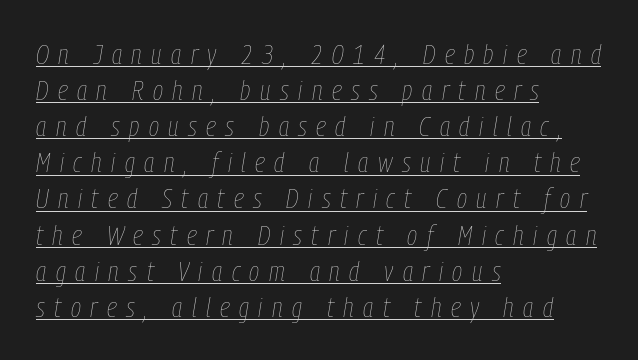
A typographer would call this underscored text. One-word summary of the alignment: left. Think standard paragraph weight, or any step lighter than that. A normal amount of white space separates one row of letters from the next.
